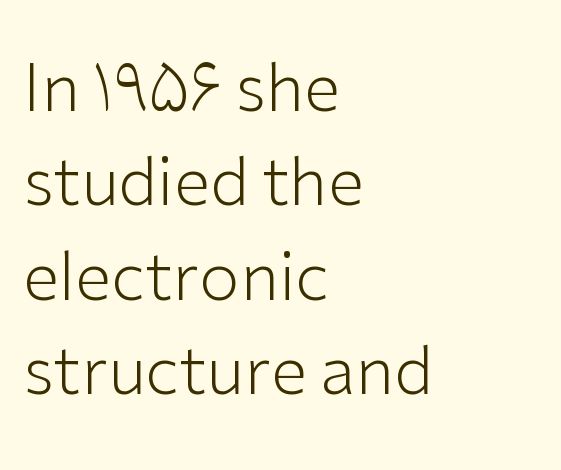
Posture: straight, roman, zero tilt. One glance says typical: line gaps are just what's usual. Classification — sans serif. Glance below the letters and you will spot only blank space.
